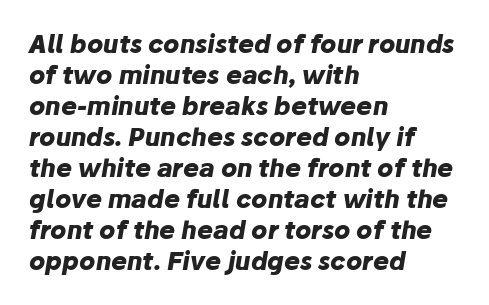
The image shows 24 px bold type, italic (leaning right); set left-aligned, normal line spacing (1.29x), normal letter spacing, not underlined.
